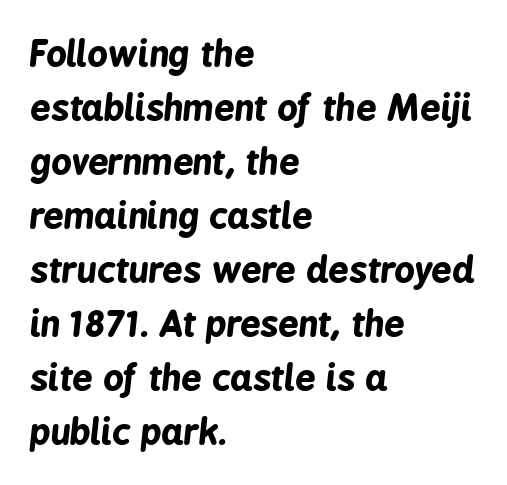
The image shows 36 px bold, condensed type, italic (leaning right); set left-aligned, normal line spacing (1.5x), normal letter spacing, not underlined; low stroke contrast and a medium x-height.
